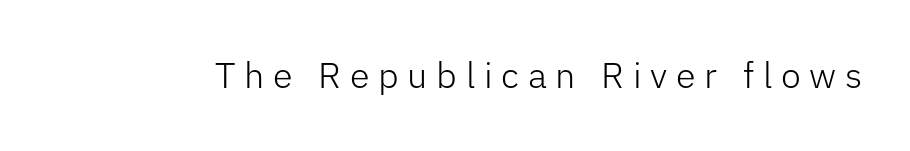
The gap between lines stays unmarked. Vertical strokes here are truly vertical. This is not heavy type; no bold has been used. The typeface chosen for these lines omits serifs. You could only call the tracking loose — the letters float apart. The face used here is proportionally spaced, like ordinary book or web type.
